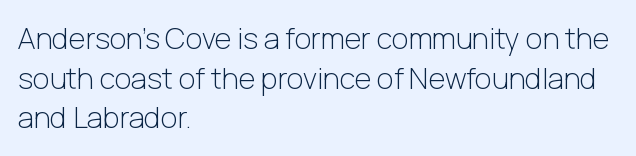
The image shows 29 px light sans-serif type, upright; set left-aligned, normal line spacing (1.37x), normal letter spacing, not underlined; low stroke contrast and a medium x-height.
